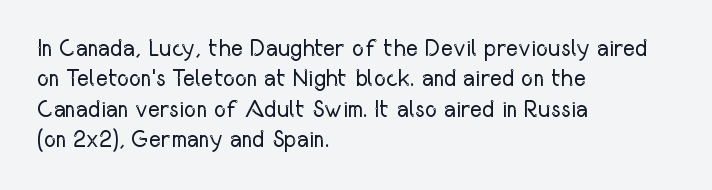
Q: Is the text bold? A: No.
Q: Is the text italic (slanted)? A: No, it is upright.
Q: Is the text underlined? A: No.
Q: How is the paragraph aligned? A: Left-aligned.
Q: Is the spacing between letters normal or unusually wide? A: Normal.
Q: Is the spacing between lines tight, normal or loose? A: Normal.
